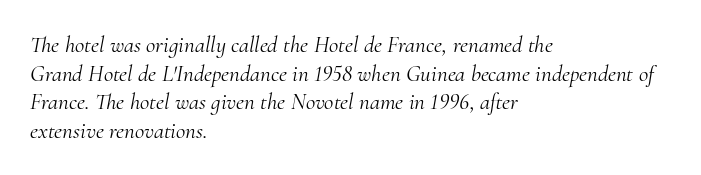
Emphasis-style slanted type is in use. The strokes are not fattened; the text isn't bold. Only glyphs here, with clear space below each row. A typesetter would call this zero additional tracking. The lines are quadded left.
